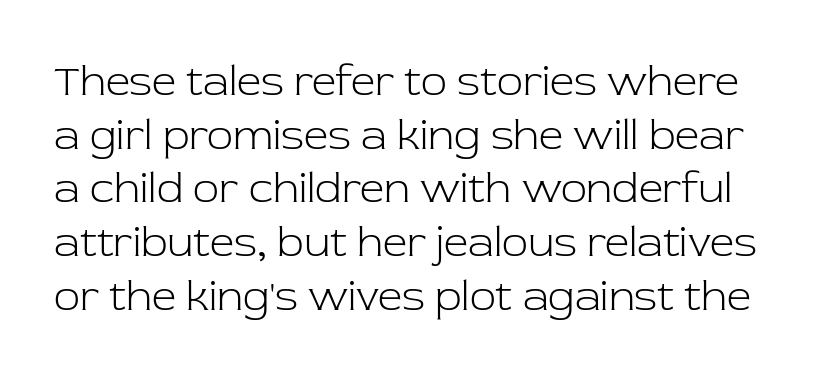
Q: Is the text bold? A: No.
Q: Is the text italic (slanted)? A: No, it is upright.
Q: Is the typeface a serif or a sans-serif typeface? A: Serif.
Q: Is the text underlined? A: No.
Q: Is the spacing between letters normal or unusually wide? A: Normal.
Q: Is the spacing between lines tight, normal or loose? A: Normal.
Q: Width (condensed, normal, or wide)? A: Normal.
Q: Stroke contrast? A: Low.
Q: x-height? A: Medium.
Q: Monospaced? A: No.
